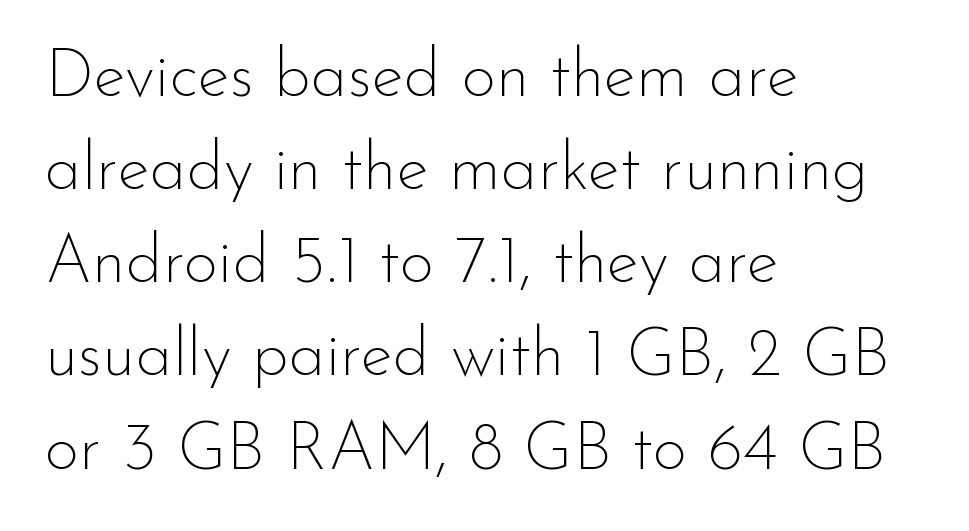
The image shows 67 px thin sans-serif type, upright; set left-aligned, normal line spacing (1.39x), normal letter spacing, not underlined; low stroke contrast and a small x-height.
